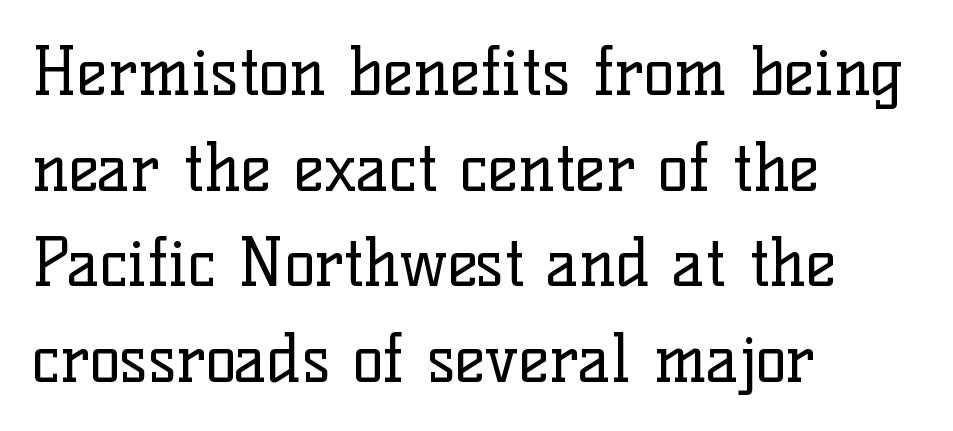
The image shows 65 px regular-weight serif type, upright; set left-aligned, normal line spacing (1.47x), normal letter spacing, not underlined; low stroke contrast and a medium x-height.
